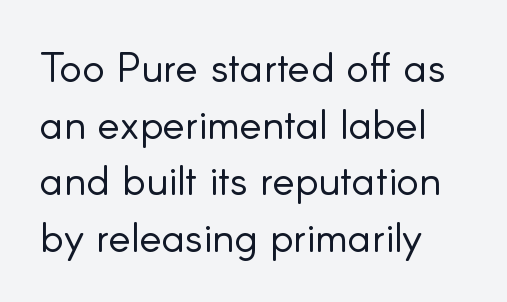
Each new line begins a customary step beneath the previous one. The space directly below the letters is spotless. Letters have the restrained weight of plain body copy at most. The passage shown is typed in a proportional face where columns would drift. The setting favours the left margin, as ordinary paragraphs usually do.
